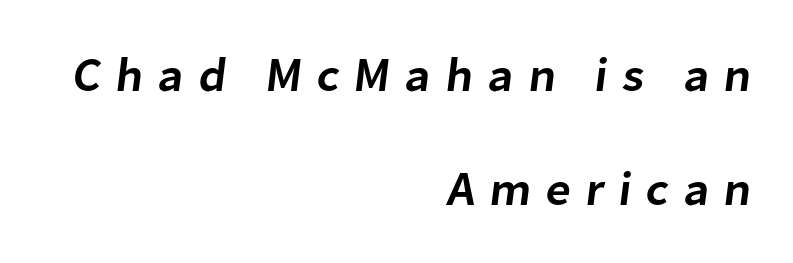
The image shows 48 px semibold sans-serif type; set right-aligned, loose line spacing (2.38x), unusually wide letter spacing (+0.3 em), not underlined; low stroke contrast and a medium x-height.
